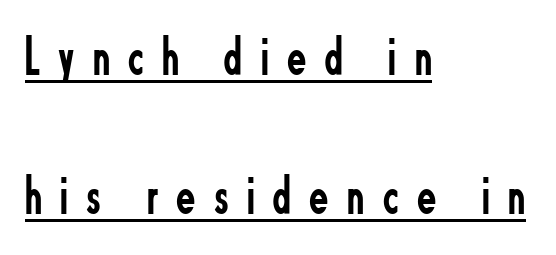
In CSS terms this would be text-align: left. The lettering stays uniformly vertical, giving the passage a roman look. Glance below the letters and you will spot a drawn line. Loose tracking; the words dissolve into strings of separated letters. Varying glyph widths throughout — classic text-font behaviour.
